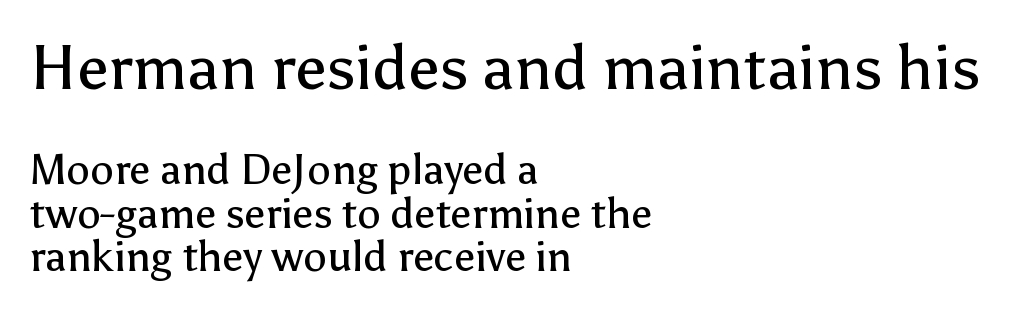
Q: Is the text bold? A: No.
Q: Is the text italic (slanted)? A: No, it is upright.
Q: Is the typeface a serif or a sans-serif typeface? A: Sans-serif.
Q: Is the text underlined? A: No.
Q: How is the paragraph aligned? A: Left-aligned.
Q: Is the spacing between letters normal or unusually wide? A: Normal.
Q: Is the spacing between lines tight, normal or loose? A: Tight.
Q: Which block of text is set in a larger size, the first (top) or the second (bottom)? A: The first (top) one.
Q: Width (condensed, normal, or wide)? A: Normal.
Q: Stroke contrast? A: Low.
Q: x-height? A: Medium.
Q: Monospaced? A: No.
